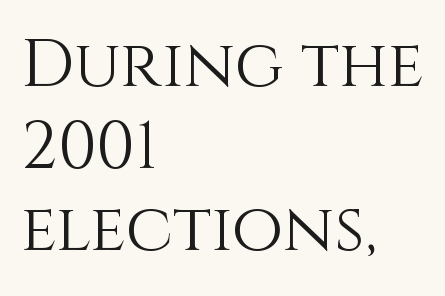
{"italic": "no", "bold": "no", "weight": "light", "width": "normal", "stroke_contrast": "medium", "x_height": "large", "monospaced": "no", "underline": "no", "align": "left", "line_spacing_ratio": 1.24, "letter_spacing": "normal", "letter_spacing_em": 0.0, "glyph_px": 66}
